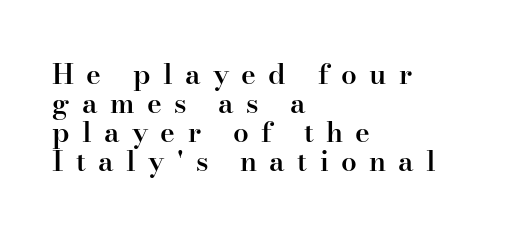
It's the straight-up-and-down kind of type. This rendering uses left alignment, leaving the right contour irregular. Leading: reduced. Looks like regular typesetting: each glyph gets only the width it needs. The rendering inserts visible extra space after every character. The characters look somewhat weighty, a semibold short of true bold.
